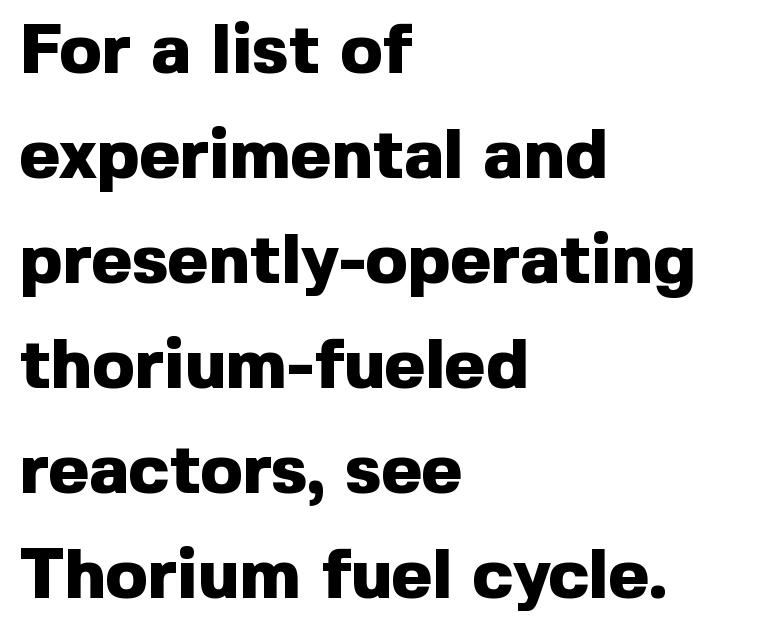
Caption: standard tracking, unaltered. This sample uses a sans-serif face. Students, this is bold: see how much ink each stroke carries. These lines are rendered in a variable-pitch font. The font's upright variant was chosen for this text.
